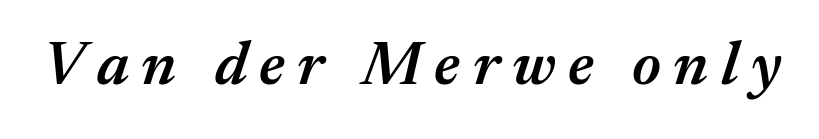
Each word looks stretched out because of the extra space between its letters. This is the in-between weight designers call semibold or demi. Descenders hang freely into open space. Rendered with sloped, italic letterforms. Character widths vary here, with narrow letters taking less room than wide ones.
